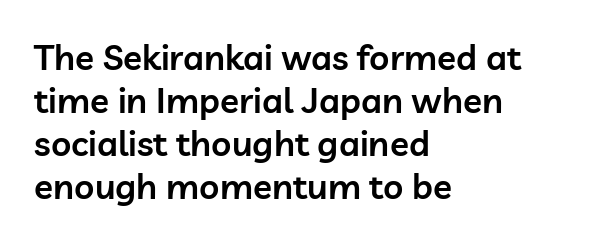
Q: Is the text bold? A: Semi-bold.
Q: Is the text italic (slanted)? A: No, it is upright.
Q: Is the typeface a serif or a sans-serif typeface? A: Sans-serif.
Q: Is the text underlined? A: No.
Q: How is the paragraph aligned? A: Left-aligned.
Q: Is the spacing between letters normal or unusually wide? A: Normal.
Q: Width (condensed, normal, or wide)? A: Normal.
Q: Stroke contrast? A: Low.
Q: x-height? A: Medium.
Q: Monospaced? A: No.
